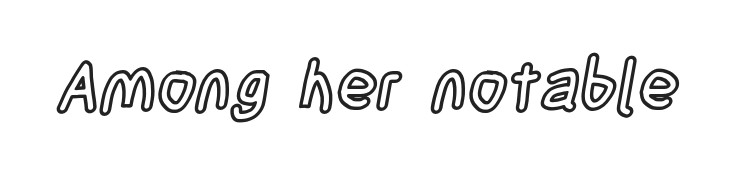
{"width": "condensed", "x_height": "large", "monospaced": "no", "underline": "no", "letter_spacing": "normal", "letter_spacing_em": 0.0, "glyph_px": 68}
